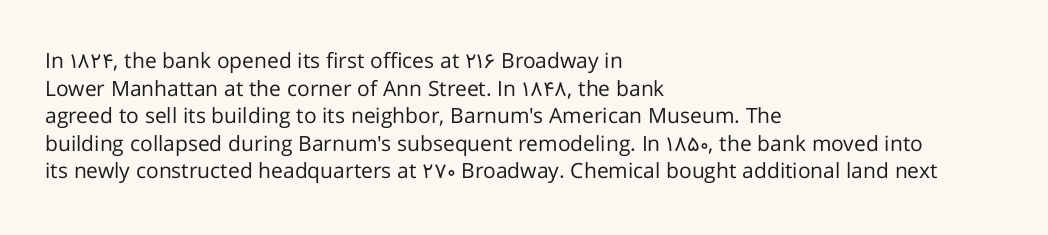
Teacher's note: observe the even left margin — that is flush-left alignment. The line texture is even and compact thanks to regular tracking. The lettering stays uniformly vertical, giving the passage a roman look. The baseline area is clear.
